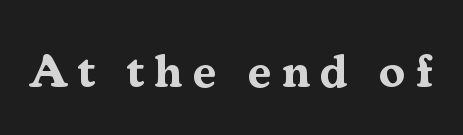
Stroke thickness is high; the sample reads as a true bold. Posture: upright roman. You could not count columns in this text — the font is proportionally spaced. The space beneath each line is pristine and unruled. Stroke terminals: seriffed.
